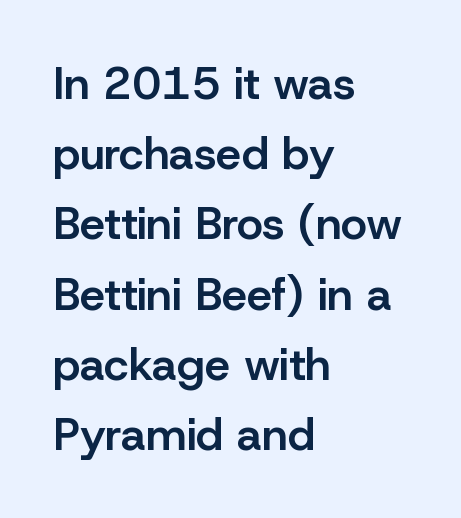
Q: Is the text bold? A: Semi-bold.
Q: Is the text italic (slanted)? A: No, it is upright.
Q: Is the typeface a serif or a sans-serif typeface? A: Sans-serif.
Q: Is the text underlined? A: No.
Q: How is the paragraph aligned? A: Left-aligned.
Q: Is the spacing between letters normal or unusually wide? A: Normal.
Q: Is the spacing between lines tight, normal or loose? A: Normal.
Q: Width (condensed, normal, or wide)? A: Normal.
Q: Stroke contrast? A: Low.
Q: x-height? A: Medium.
Q: Monospaced? A: No.
